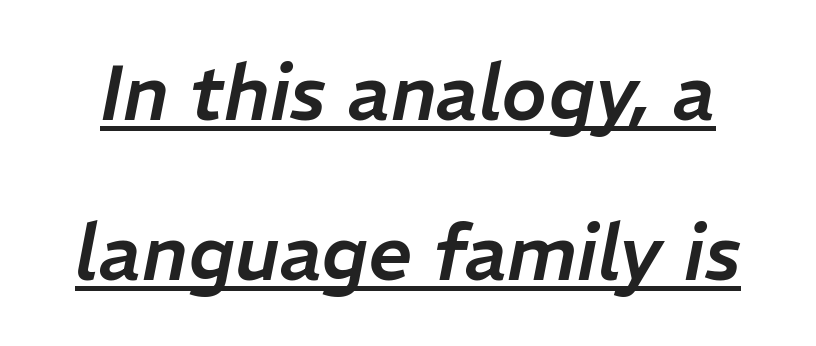
The image shows 77 px text type, italic (leaning right); set loose line spacing (2.08x), normal letter spacing, underlined; low stroke contrast and a medium x-height.
